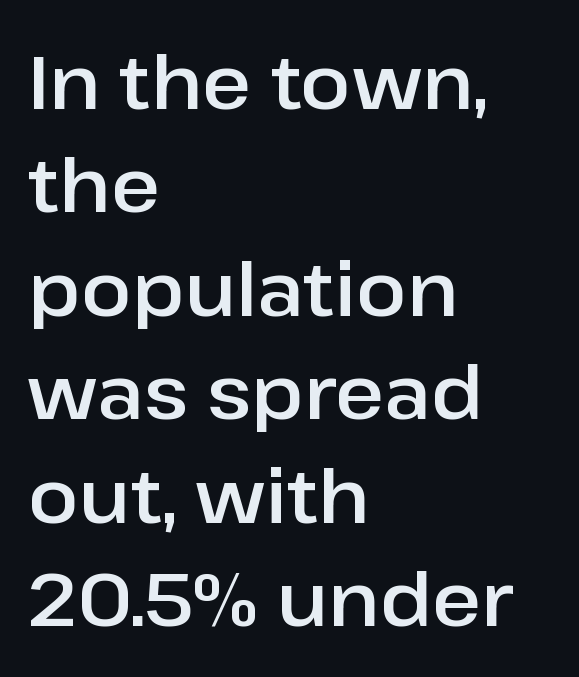
{"serif": "no", "italic": "no", "width": "normal", "stroke_contrast": "low", "x_height": "medium", "monospaced": "no", "underline": "no", "align": "left", "line_spacing": "normal", "line_spacing_ratio": 1.38, "letter_spacing": "normal", "letter_spacing_em": 0.0, "glyph_px": 75}
